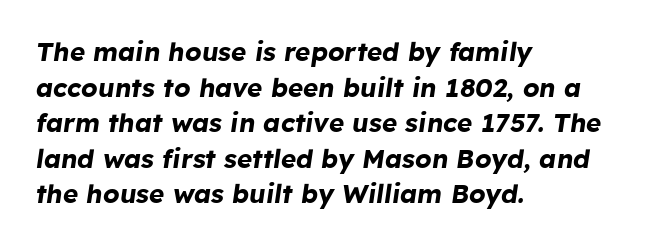
You'd pick this weight for a headline — it's a proper bold. A clean baseline with only descenders dipping below it. Regular leading. The whole block is typeset with a tilt. No extra tracking has been applied to these lines. All the whitespace from short lines collects on the right.
